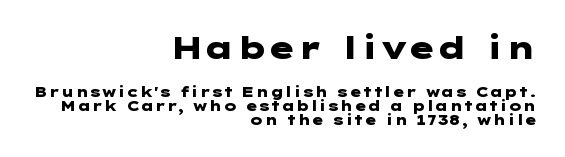
{"serif": "no", "italic": "no", "bold": "yes", "weight": "heavy", "width": "wide", "stroke_contrast": "low", "x_height": "medium", "underline": "no", "align": "right", "line_spacing": "tight", "line_spacing_ratio": 0.98, "letter_spacing": "normal", "letter_spacing_em": 0.0, "larger_block": "first", "size_ratio": 2.21, "glyph_px": 31}
